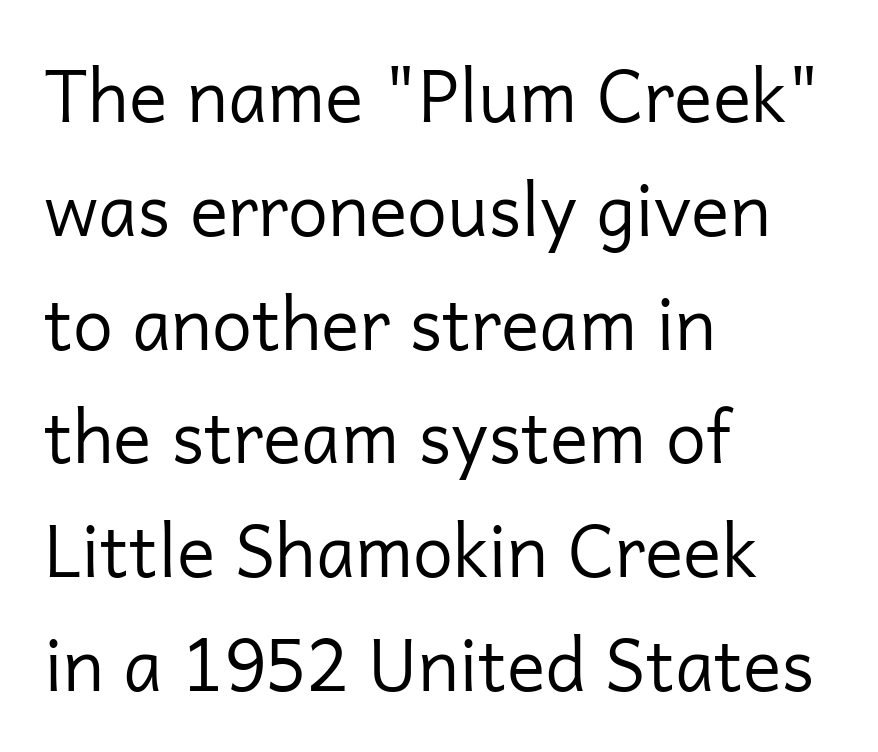
Q: Is the text bold? A: No.
Q: Is the text italic (slanted)? A: No, it is upright.
Q: Is the typeface a serif or a sans-serif typeface? A: Sans-serif.
Q: Is the text underlined? A: No.
Q: How is the paragraph aligned? A: Left-aligned.
Q: Is the spacing between letters normal or unusually wide? A: Normal.
Q: Is the spacing between lines tight, normal or loose? A: Normal.
Q: Width (condensed, normal, or wide)? A: Normal.
Q: Stroke contrast? A: Low.
Q: x-height? A: Medium.
Q: Monospaced? A: No.
